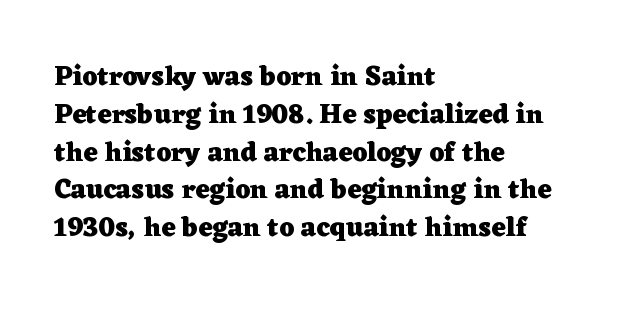
{"italic": "no", "bold": "yes", "underline": "no", "align": "left", "line_spacing": "normal", "line_spacing_ratio": 1.4, "letter_spacing": "normal", "letter_spacing_em": 0.0, "glyph_px": 27}
